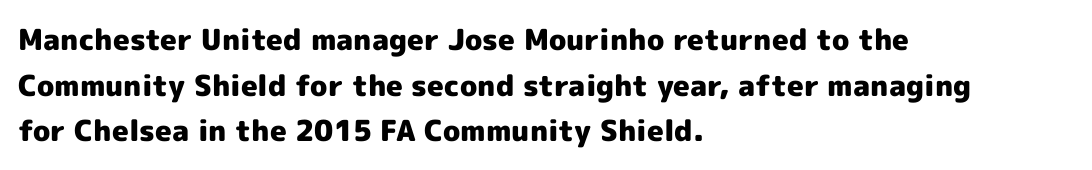
Q: Is the text bold? A: Yes.
Q: Is the text italic (slanted)? A: No, it is upright.
Q: Is the typeface a serif or a sans-serif typeface? A: Sans-serif.
Q: Is the text underlined? A: No.
Q: How is the paragraph aligned? A: Left-aligned.
Q: Is the spacing between letters normal or unusually wide? A: Normal.
Q: Is the spacing between lines tight, normal or loose? A: Normal.
Q: Width (condensed, normal, or wide)? A: Normal.
Q: x-height? A: Medium.
Q: Monospaced? A: No.
